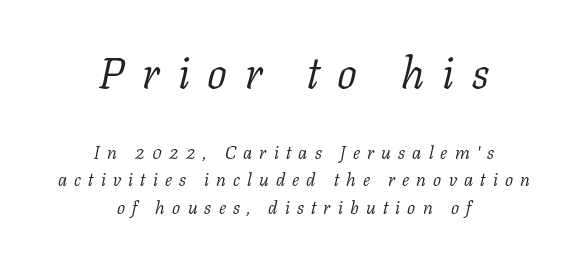
The designer went with a serif here, giving each stem small feet. Do the characters align in a grid? No, the font is proportional. The lines are quadded center. Stroke mass is kept to a normal reading level or below.
